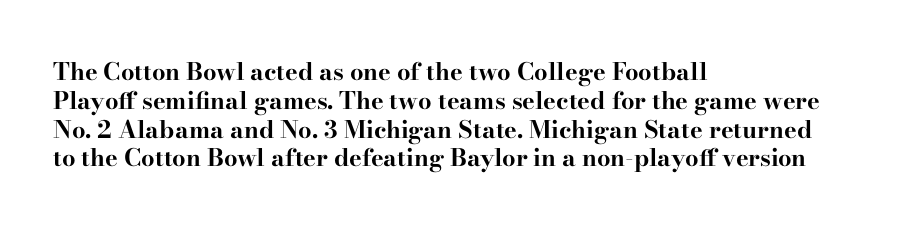
A classic flush-left, rag-right setting is used for this passage. Plenty of ink on the page — the face is bold. A typesetter would mark this as roman, not italic. In terms of letterspacing, this is plain default setting. The zone under the glyphs is completely vacant.
